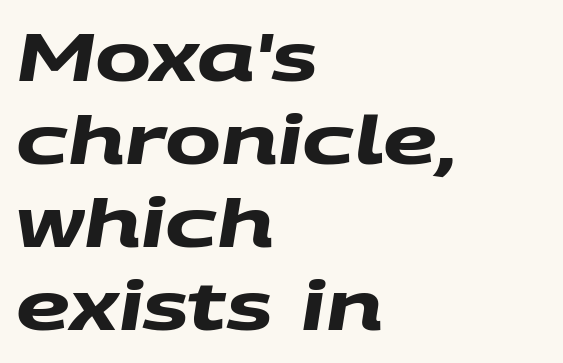
Thick stems and heavy bowls — unmistakably bold. You could not count columns in this text — the font is proportionally spaced. What stands out about the letter spacing? Nothing — it is the standard amount. Where is the straight margin? On the left. Does the type have serifs? No, each stem ends abruptly.
